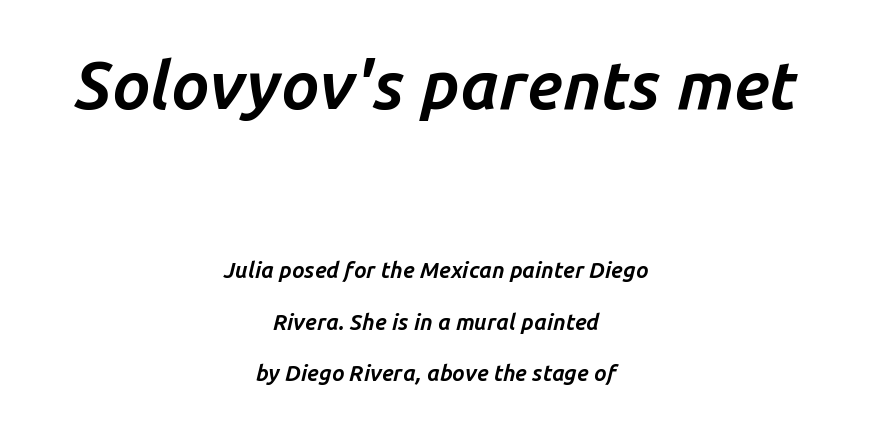
Q: Is the text bold? A: Yes.
Q: Is the text italic (slanted)? A: Yes, it leans right by about 14 degrees.
Q: Is the text underlined? A: No.
Q: How is the paragraph aligned? A: Centered.
Q: Is the spacing between letters normal or unusually wide? A: Normal.
Q: Is the spacing between lines tight, normal or loose? A: Loose.
Q: Which block of text is set in a larger size, the first (top) or the second (bottom)? A: The first (top) one.
Q: Width (condensed, normal, or wide)? A: Normal.
Q: Stroke contrast? A: Low.
Q: x-height? A: Medium.
Q: Monospaced? A: No.
